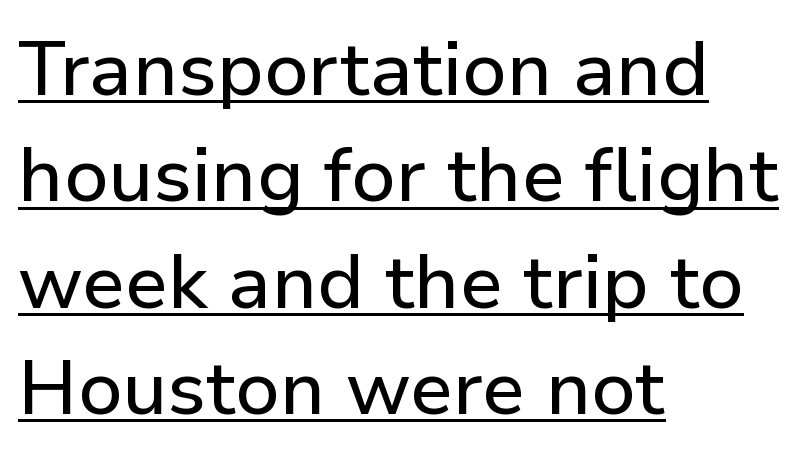
Grotesque or geometric, the face here clearly has no serifs. The letters stand upright; this is a roman face. Short note: letters normally spaced. This sample is left-justified, so line endings fall wherever the words run out. Note the varied advance widths — an 'i' is clearly narrower than an 'm'.
